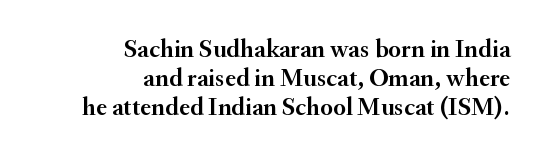
{"italic": "no", "underline": "no", "align": "right", "line_spacing": "tight", "line_spacing_ratio": 1.12, "letter_spacing": "normal", "letter_spacing_em": 0.0, "glyph_px": 26}
